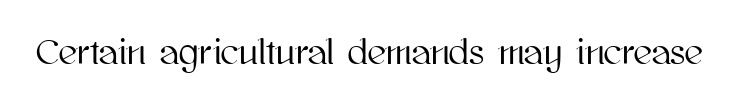
Q: Is the text italic (slanted)? A: No, it is upright.
Q: Is the text underlined? A: No.
Q: Is the spacing between letters normal or unusually wide? A: Normal.
Q: Width (condensed, normal, or wide)? A: Normal.
Q: Stroke contrast? A: High.
Q: x-height? A: Medium.
Q: Monospaced? A: No.
